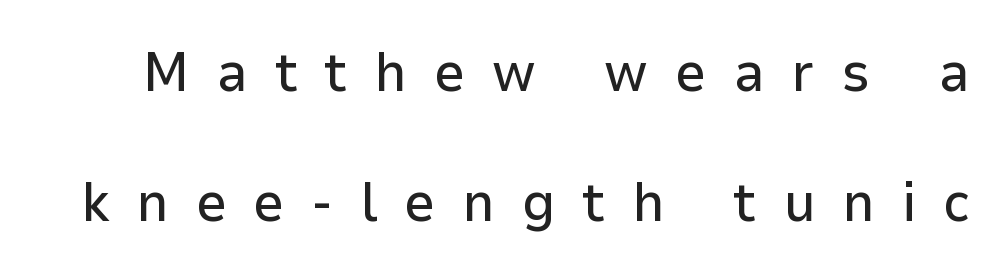
Q: Is the text italic (slanted)? A: No, it is upright.
Q: Is the typeface a serif or a sans-serif typeface? A: Sans-serif.
Q: Is the text underlined? A: No.
Q: Is the spacing between letters normal or unusually wide? A: Unusually wide.
Q: Is the spacing between lines tight, normal or loose? A: Loose.
Q: Width (condensed, normal, or wide)? A: Normal.
Q: Stroke contrast? A: Low.
Q: x-height? A: Medium.
Q: Monospaced? A: No.
